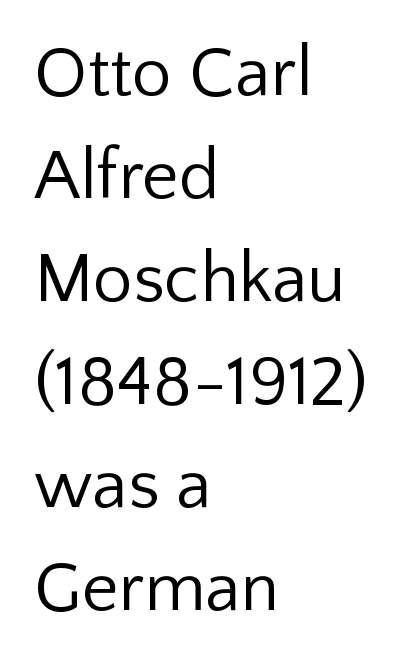
The weight tops out at a normal text grade. Horizontal bands of white between lines are of average thickness. Is this a sans? Yes — the strokes have no serifs. Line beginnings align vertically; line endings do not.
